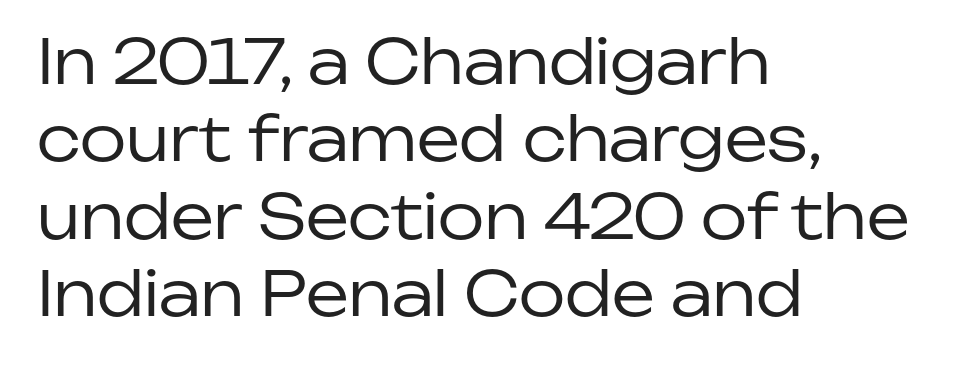
This is the regular roman posture of the typeface. Classification — sans serif. Honestly, there is no underline to notice here at all. Summary of weight: not heavy and not bold. Spacing between characters is what you'd get straight out of the box. Which margin do the lines hug? The left one — the right edge is uneven.
